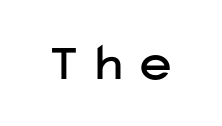
Q: Is the text italic (slanted)? A: No, it is upright.
Q: Is the typeface a serif or a sans-serif typeface? A: Sans-serif.
Q: Is the text underlined? A: No.
Q: Is the spacing between letters normal or unusually wide? A: Unusually wide.
Q: Width (condensed, normal, or wide)? A: Normal.
Q: Stroke contrast? A: Low.
Q: x-height? A: Medium.
Q: Monospaced? A: No.
